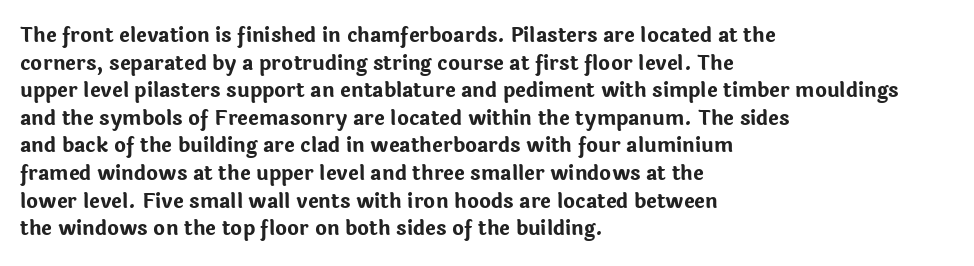
Is the letter spacing exaggerated? No — it looks like the ordinary default. Does the weight exceed regular? Yes, all the way to bold. Layout note: lines flush left. Notice how the stems are strictly vertical — no italics here.
